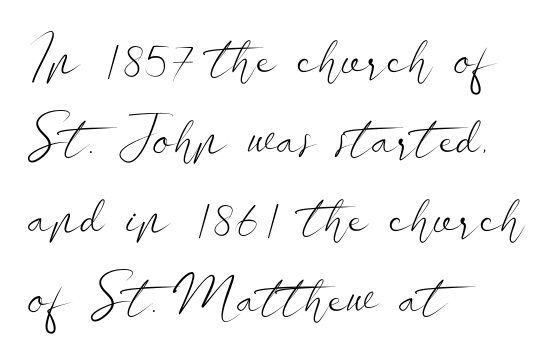
The image shows 55 px light, wide sans-serif type; set left-aligned, normal line spacing (1.45x), normal letter spacing, not underlined; low stroke contrast and a small x-height.
